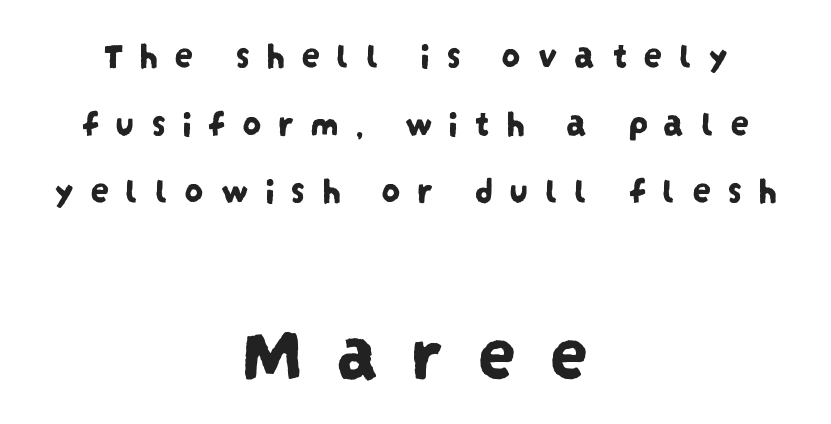
The image shows 77 px condensed sans-serif type; set centered, line spacing 1.78x, unusually wide letter spacing (+0.42 em), not underlined; the second (bottom) block is 2.03x larger; low stroke contrast and a large x-height.
